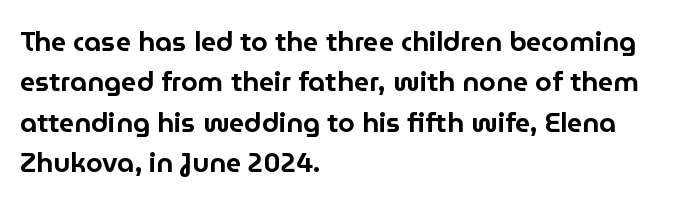
No italicization has been applied; the sample stays upright. This block has exactly the height ordinary leading produces. Students, note that the glyphs here touch the page at normal intervals. Typeset ragged right — the left edge is the straight one.
